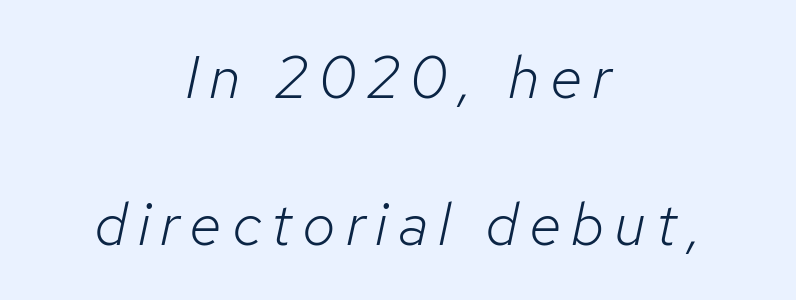
Emphasis-style slanted type is in use. Leading: increased. A centered setting, common on invitations and titles, is used for this passage. Stems here are at most as thick as an everyday book face. The rendering uses natural spacing where letterforms have individual widths.
